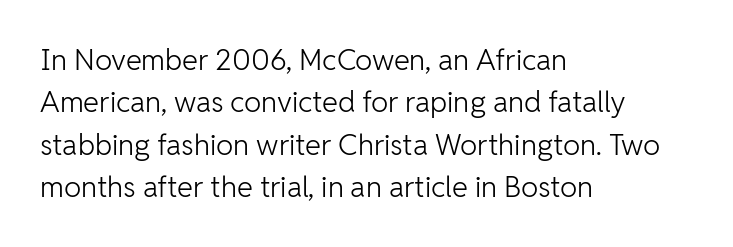
{"serif": "no", "italic": "no", "bold": "no", "weight": "light", "width": "normal", "stroke_contrast": "low", "x_height": "medium", "monospaced": "no", "underline": "no", "align": "left", "line_spacing": "normal", "line_spacing_ratio": 1.46, "letter_spacing": "normal", "letter_spacing_em": 0.0, "glyph_px": 29}
